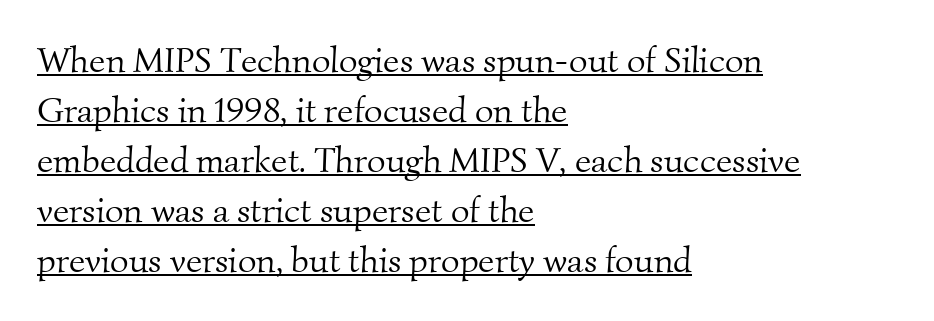
{"serif": "yes", "bold": "no", "weight": "light", "width": "normal", "stroke_contrast": "medium", "x_height": "small", "monospaced": "no", "underline": "yes", "align": "left", "line_spacing": "normal", "line_spacing_ratio": 1.39, "letter_spacing": "normal", "letter_spacing_em": 0.0, "glyph_px": 36}
